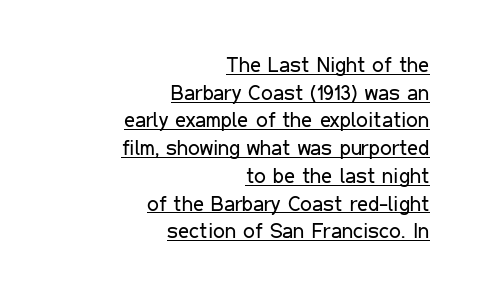
Q: Is the text bold? A: No.
Q: Is the text italic (slanted)? A: No, it is upright.
Q: Is the text underlined? A: Yes.
Q: How is the paragraph aligned? A: Right-aligned.
Q: Is the spacing between letters normal or unusually wide? A: Normal.
Q: Is the spacing between lines tight, normal or loose? A: Normal.
